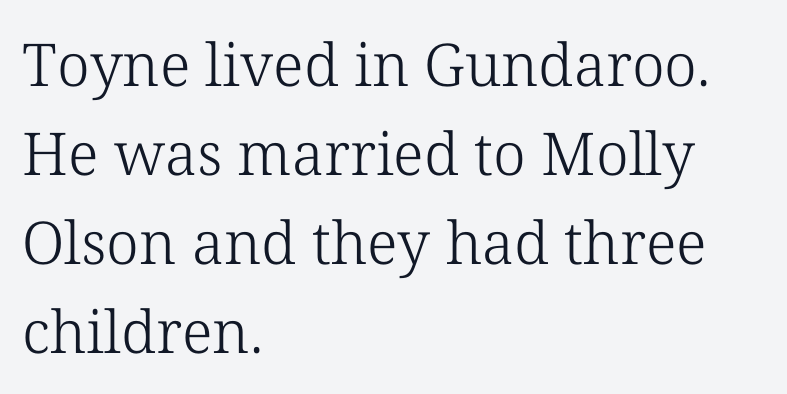
The image shows 59 px light serif type, upright; set left-aligned, normal line spacing (1.51x), normal letter spacing, not underlined; low stroke contrast and a medium x-height.
